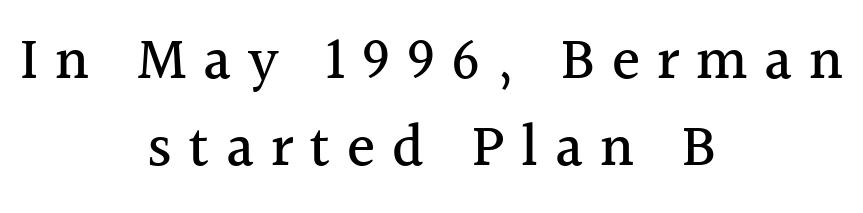
Q: Is the text italic (slanted)? A: No, it is upright.
Q: Is the typeface a serif or a sans-serif typeface? A: Serif.
Q: Is the text underlined? A: No.
Q: How is the paragraph aligned? A: Centered.
Q: Is the spacing between letters normal or unusually wide? A: Unusually wide.
Q: Is the spacing between lines tight, normal or loose? A: Normal.
Q: Width (condensed, normal, or wide)? A: Normal.
Q: x-height? A: Medium.
Q: Monospaced? A: No.
